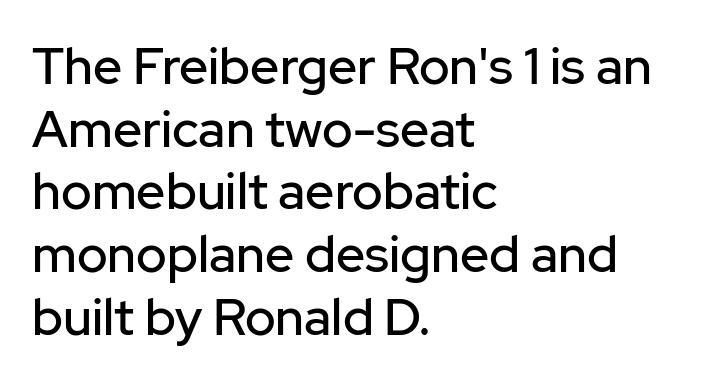
Q: Is the text italic (slanted)? A: No, it is upright.
Q: Is the typeface a serif or a sans-serif typeface? A: Sans-serif.
Q: Is the text underlined? A: No.
Q: How is the paragraph aligned? A: Left-aligned.
Q: Is the spacing between letters normal or unusually wide? A: Normal.
Q: Width (condensed, normal, or wide)? A: Normal.
Q: Stroke contrast? A: Low.
Q: x-height? A: Medium.
Q: Monospaced? A: No.
